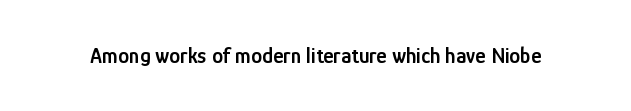
Q: Is the text bold? A: Semi-bold.
Q: Is the text italic (slanted)? A: No, it is upright.
Q: Is the text underlined? A: No.
Q: Is the spacing between letters normal or unusually wide? A: Normal.
